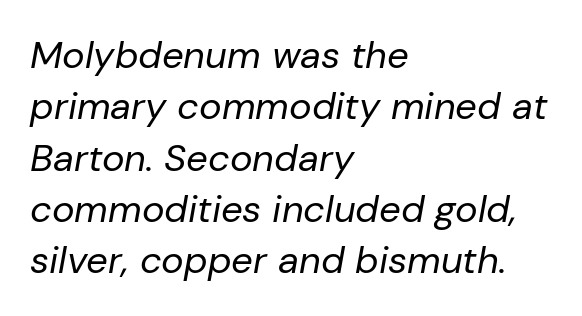
The line-height multiplier appears to be the usual default. Plain, unruled lines of type. The letters advance in unequal steps, a hallmark of proportional type. Observe the ordinary spacing: letters are neighbours, not strangers.
